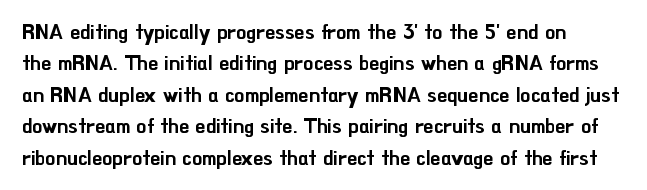
Glance below the letters and you will spot only blank space. Nope, not italic — everything's standing straight. Each new line begins a customary step beneath the previous one. Compared with typical body copy, the letter spacing here is the same.
